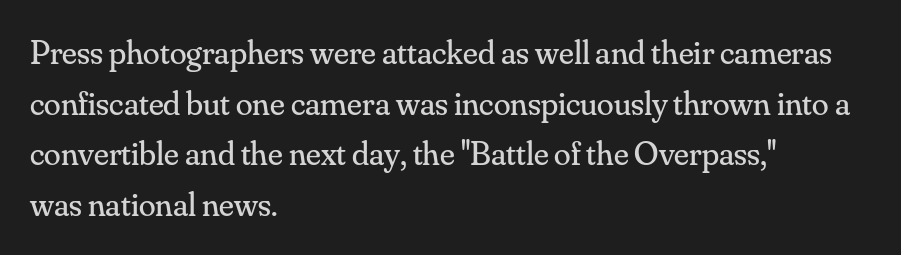
Is there much room between lines? A standard amount, neither cramped nor airy. Serif or sans? Serif — the stroke terminals have little feet. Line beginnings align vertically; line endings do not. Looks like regular typesetting: each glyph gets only the width it needs. Descender tails drop into unmarked territory. Every character sits straight up, as roman type does.
